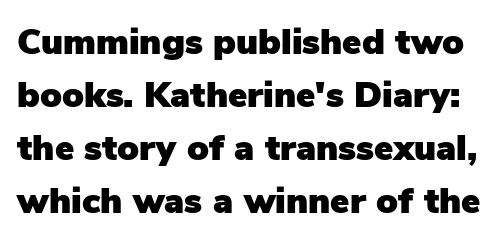
{"serif": "no", "italic": "no", "width": "normal", "stroke_contrast": "low", "x_height": "medium", "monospaced": "no", "underline": "no", "line_spacing": "normal", "line_spacing_ratio": 1.47, "letter_spacing": "normal", "letter_spacing_em": 0.0, "glyph_px": 36}
